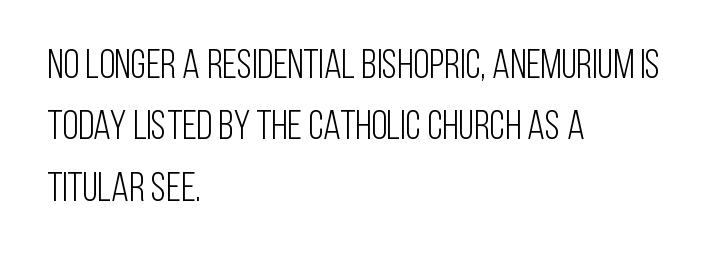
{"serif": "no", "italic": "no", "bold": "no", "weight": "light", "width": "condensed", "stroke_contrast": "low", "x_height": "large", "monospaced": "no", "underline": "no", "align": "left", "line_spacing": "normal", "line_spacing_ratio": 1.5, "letter_spacing": "normal", "letter_spacing_em": 0.0, "glyph_px": 41}
